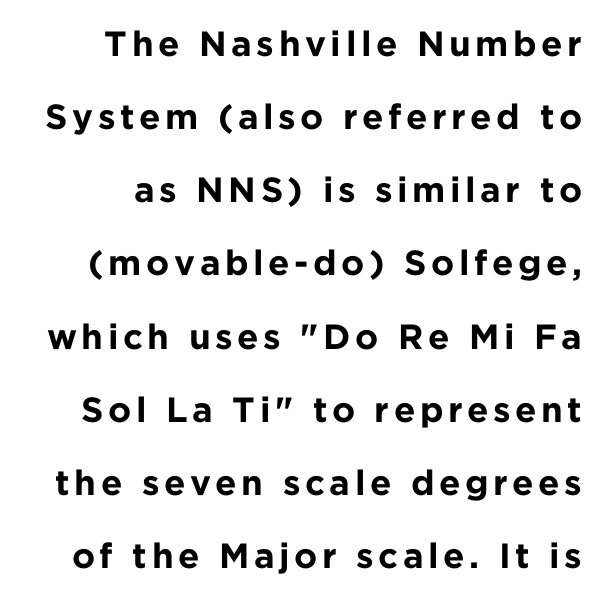
The image shows 35 px bold sans-serif type, upright; set loose line spacing (2.09x), not underlined; low stroke contrast and a medium x-height.
